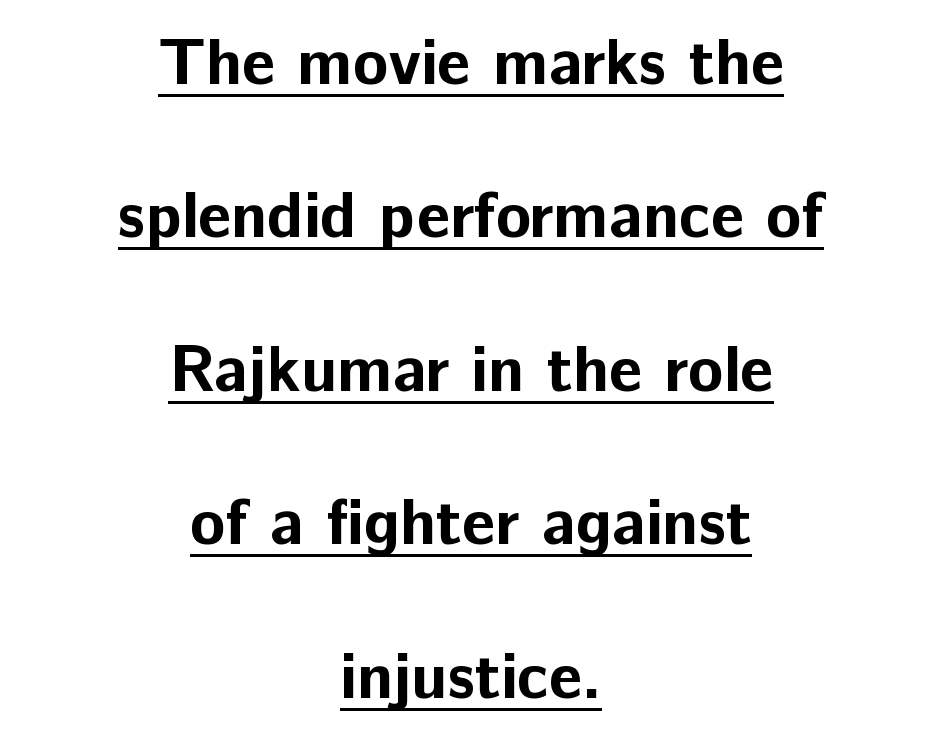
The passage shown is emphatically bold. The passage shown stacks its lines with a broad gap. Does the type have serifs? No, each stem ends abruptly. These lines were composed using upright roman letters.
